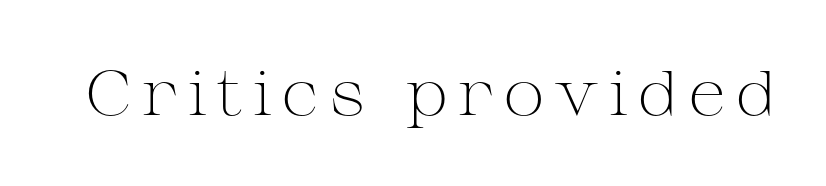
The image shows 63 px light, wide serif type, upright; set not underlined; medium stroke contrast and a medium x-height.
